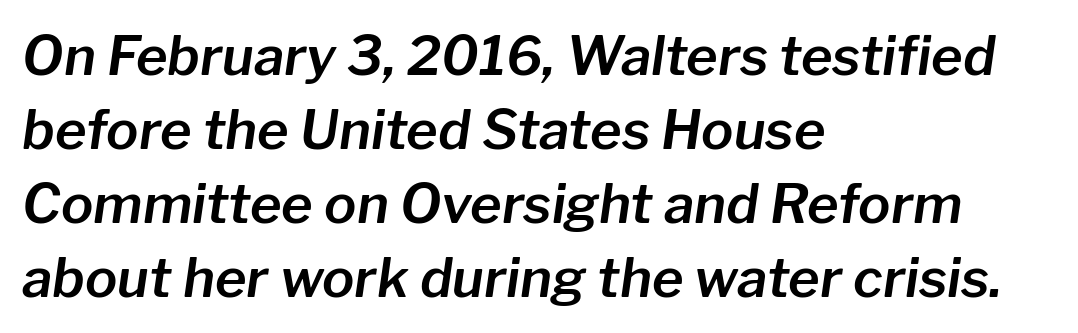
The rendering applies a slant to the glyphs. One-word summary of the alignment: left. Baseline-to-baseline distance is the conventional proportion of letter height. This rendering features lettering with no underline.
